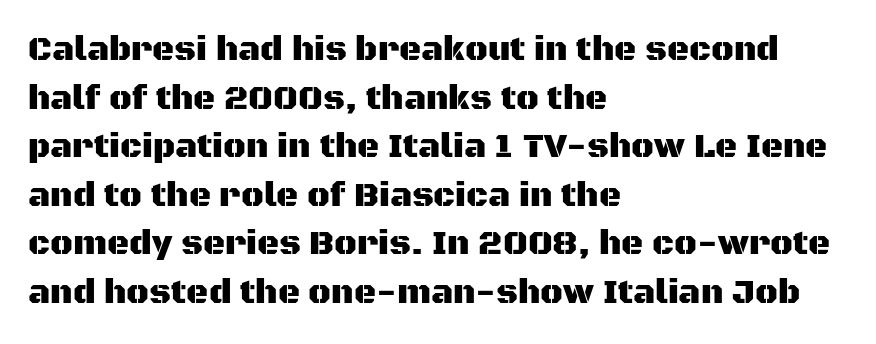
Q: Is the text italic (slanted)? A: No, it is upright.
Q: Is the typeface a serif or a sans-serif typeface? A: Sans-serif.
Q: Is the text underlined? A: No.
Q: How is the paragraph aligned? A: Left-aligned.
Q: Is the spacing between letters normal or unusually wide? A: Normal.
Q: Is the spacing between lines tight, normal or loose? A: Normal.
Q: Width (condensed, normal, or wide)? A: Normal.
Q: Stroke contrast? A: Medium.
Q: x-height? A: Large.
Q: Monospaced? A: No.
